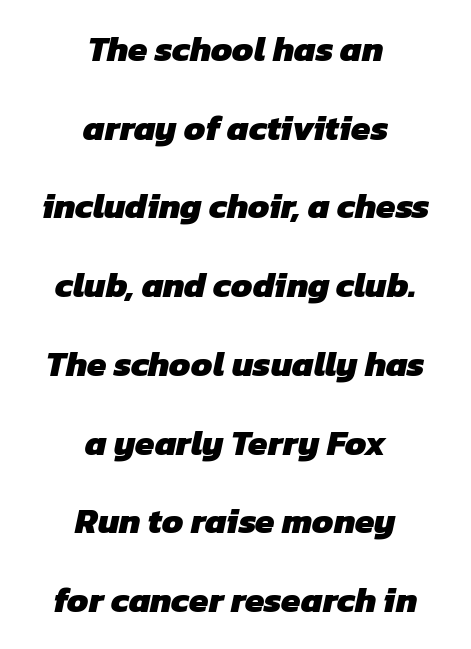
Q: Is the text bold? A: Yes.
Q: Is the typeface a serif or a sans-serif typeface? A: Sans-serif.
Q: Is the text underlined? A: No.
Q: How is the paragraph aligned? A: Centered.
Q: Is the spacing between letters normal or unusually wide? A: Normal.
Q: Is the spacing between lines tight, normal or loose? A: Loose.
Q: Width (condensed, normal, or wide)? A: Normal.
Q: Stroke contrast? A: Low.
Q: x-height? A: Medium.
Q: Monospaced? A: No.
